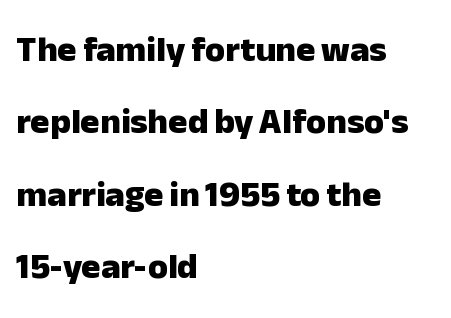
{"serif": "no", "italic": "no", "bold": "yes", "weight": "heavy", "width": "normal", "stroke_contrast": "low", "x_height": "medium", "monospaced": "no", "underline": "no", "align": "left", "line_spacing": "loose", "line_spacing_ratio": 2.01, "letter_spacing": "normal", "letter_spacing_em": 0.0, "glyph_px": 36}
